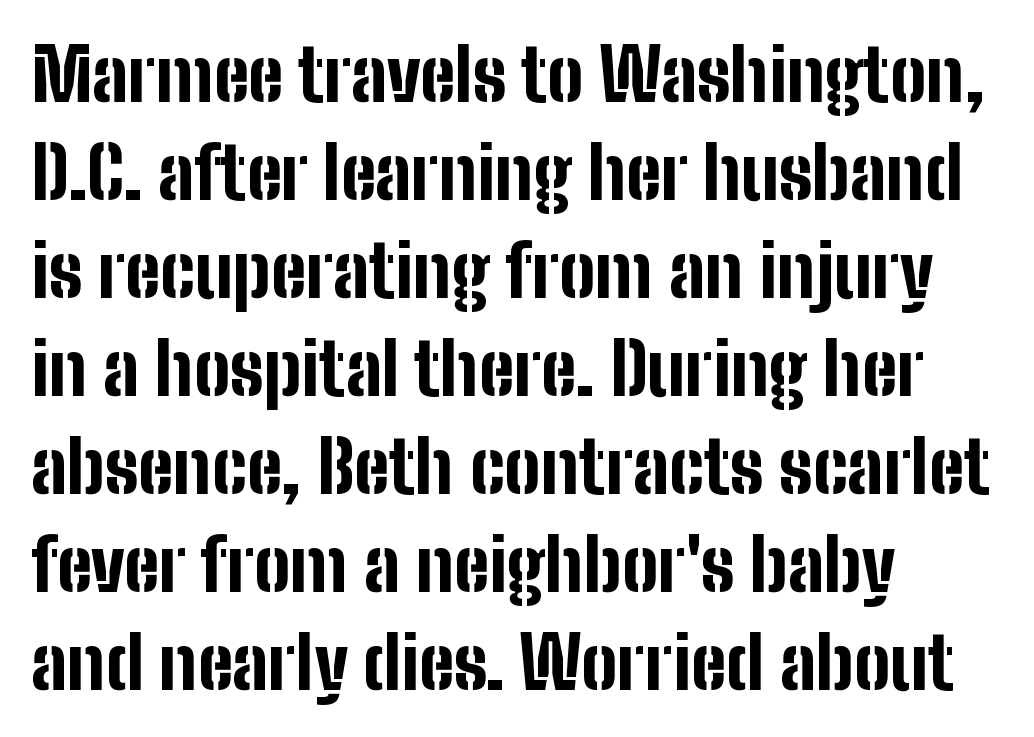
Q: Is the text bold? A: Yes.
Q: Is the text italic (slanted)? A: No, it is upright.
Q: Is the typeface a serif or a sans-serif typeface? A: Sans-serif.
Q: Is the text underlined? A: No.
Q: How is the paragraph aligned? A: Left-aligned.
Q: Is the spacing between letters normal or unusually wide? A: Normal.
Q: Is the spacing between lines tight, normal or loose? A: Normal.
Q: Width (condensed, normal, or wide)? A: Condensed.
Q: Stroke contrast? A: Low.
Q: x-height? A: Medium.
Q: Monospaced? A: No.
